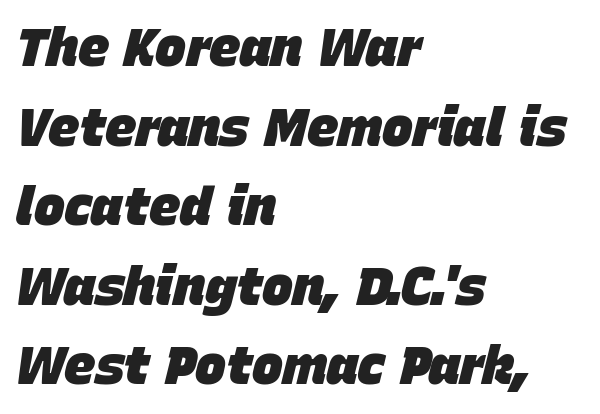
The image shows 52 px heavy type, italic (leaning right); set left-aligned, normal line spacing (1.53x), normal letter spacing, not underlined; low stroke contrast and a large x-height.
